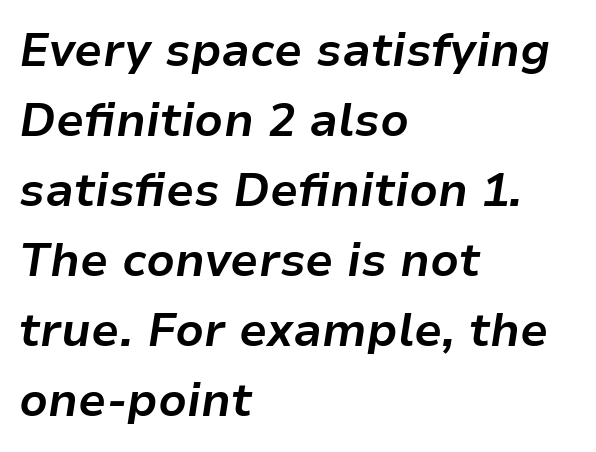
Caption: bold face, heavy strokes. The face used here has a pronounced slope to its letters. The gap between lines stays unmarked. Character widths vary here, with narrow letters taking less room than wide ones.
